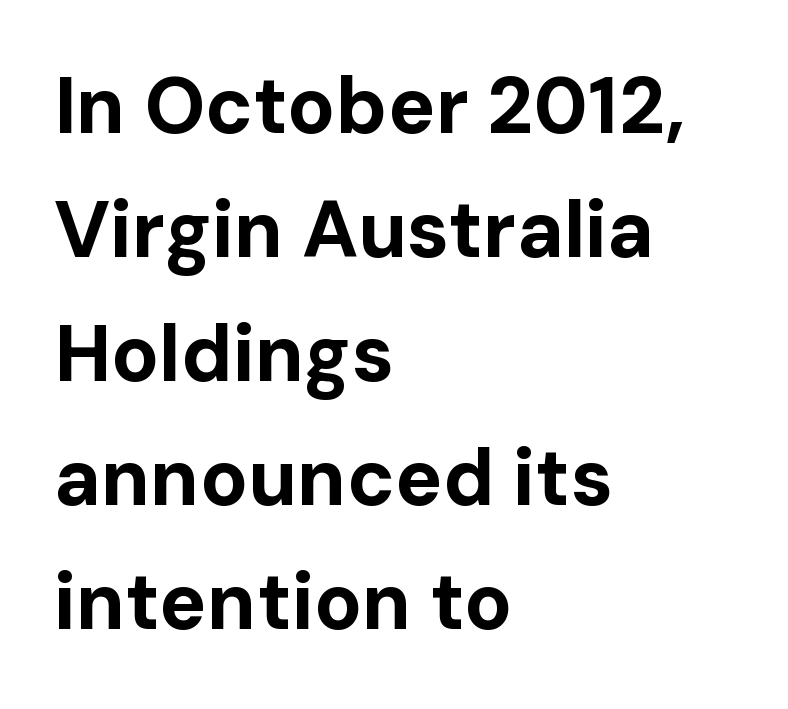
{"serif": "no", "italic": "no", "bold": "yes", "weight": "bold", "width": "normal", "stroke_contrast": "low", "x_height": "medium", "monospaced": "no", "underline": "no", "align": "left", "line_spacing": "normal", "line_spacing_ratio": 1.57, "letter_spacing": "normal", "letter_spacing_em": 0.0, "glyph_px": 79}
